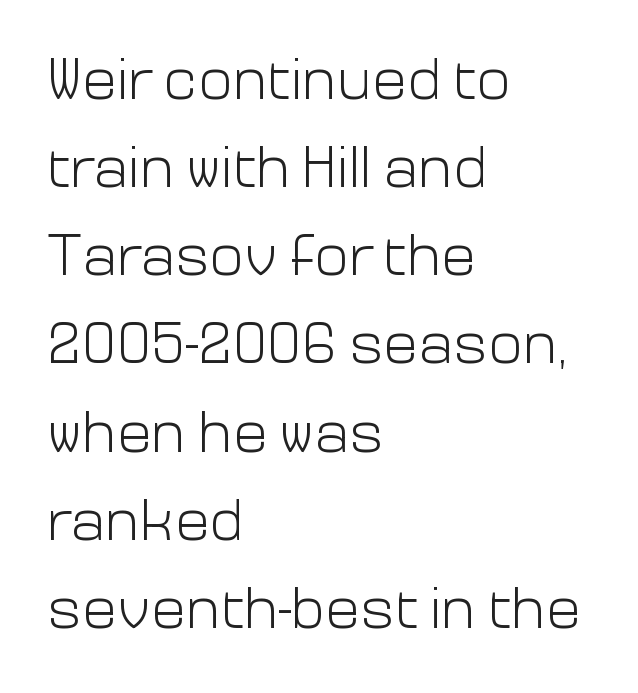
The image shows 58 px light sans-serif type, upright; set left-aligned, normal line spacing (1.52x), normal letter spacing, not underlined; low stroke contrast and a medium x-height.
